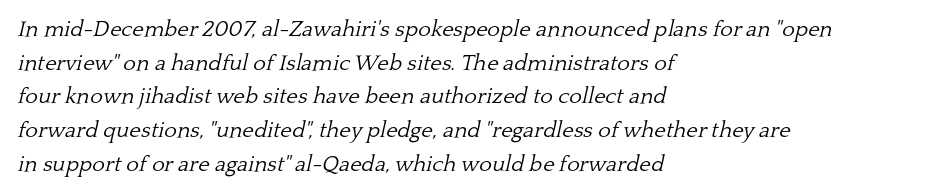
The font's italic variant was chosen for this text. The vertical gap from one line to the next is medium. Layout note: lines flush left. The glyphs are unaccompanied by any horizontal stroke below them. Compared with a typical body face, this is equally light or lighter still. These lines keep a tight, regular rhythm from letter to letter.
